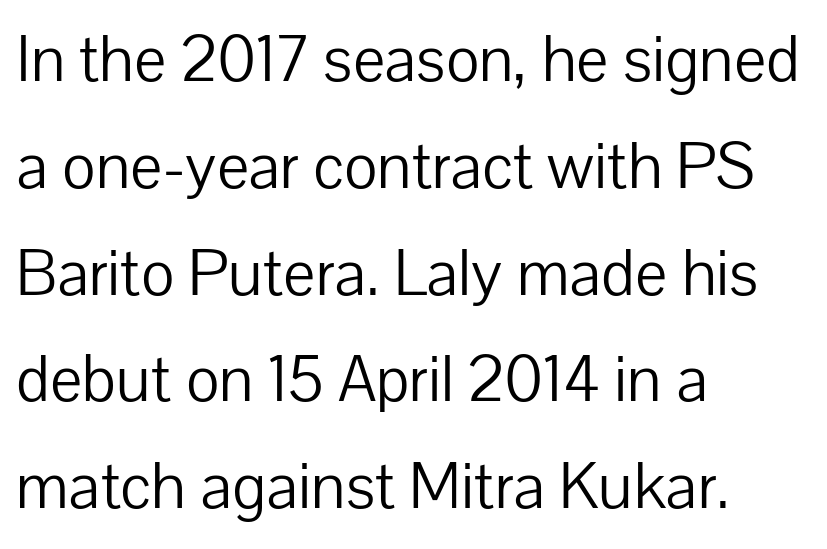
Letter spacing: default. Caption: face not bold, strokes unweighted. The letters advance in unequal steps, a hallmark of proportional type. Nope, no serifs anywhere on these letters. Quick note: interline space is typical.
